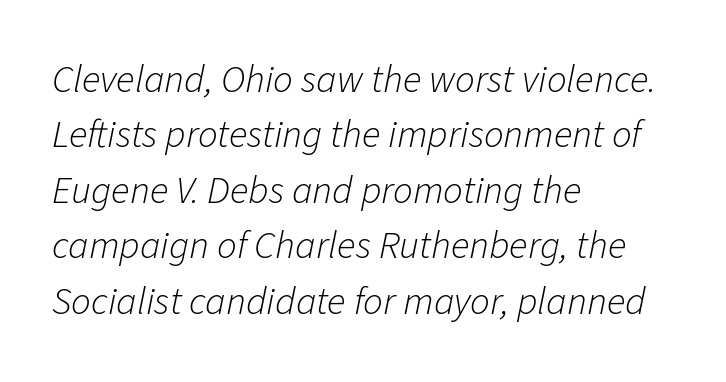
Leftover space on each line is placed entirely after the last word. The specimen omits any rule beneath the text block's lines. The face used here has a pronounced slope to its letters. The typeface has the unassuming heft of standard copy or less.
